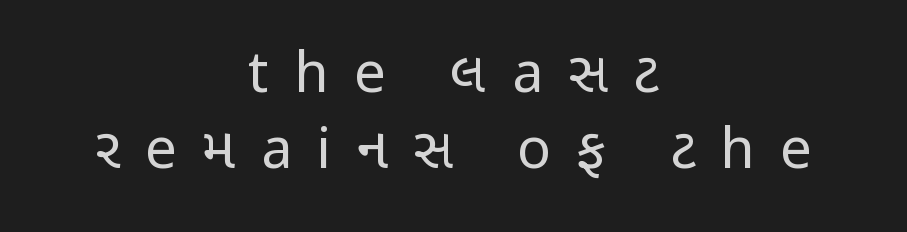
A typesetter would call this proportional, since set widths differ per character. Short note: letters widely spaced. Nothing heavy about these letters — not bold at all. The setting favours the middle, as headings and verse often do.
